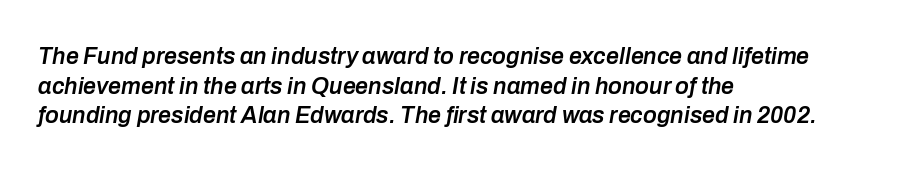
The image shows 23 px text type, italic (leaning right); set left-aligned, normal line spacing (1.29x), normal letter spacing, not underlined.
